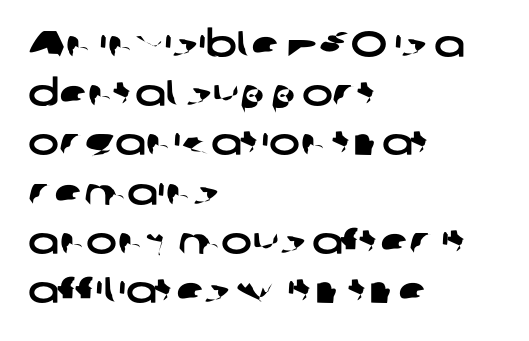
{"serif": "no", "width": "wide", "stroke_contrast": "low", "x_height": "medium", "monospaced": "no", "underline": "no", "align": "left", "line_spacing": "normal", "line_spacing_ratio": 1.33, "letter_spacing": "normal", "letter_spacing_em": 0.0, "glyph_px": 37}
